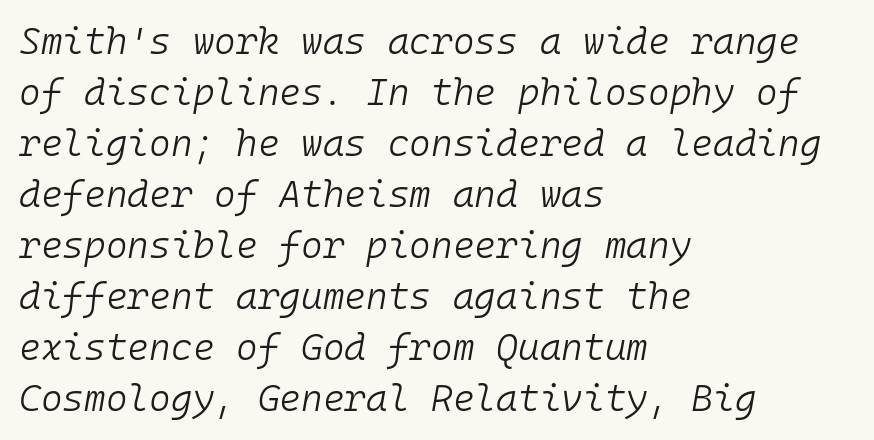
Q: Is the text bold? A: No.
Q: Is the text italic (slanted)? A: Yes, it leans right by about 10 degrees.
Q: Is the text underlined? A: No.
Q: How is the paragraph aligned? A: Left-aligned.
Q: Is the spacing between letters normal or unusually wide? A: Normal.
Q: Is the spacing between lines tight, normal or loose? A: Normal.
Q: Width (condensed, normal, or wide)? A: Normal.
Q: Stroke contrast? A: Low.
Q: x-height? A: Medium.
Q: Monospaced? A: Yes.
